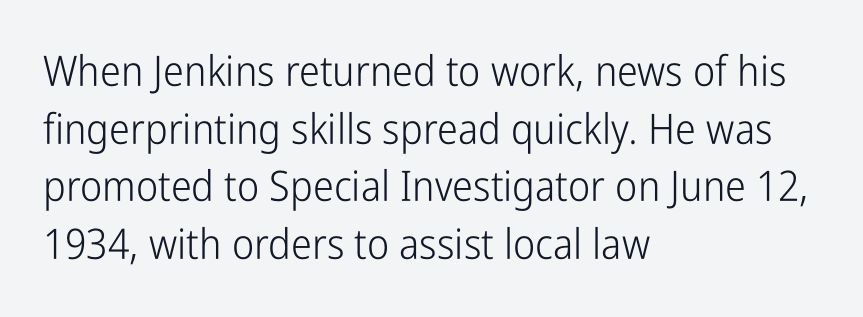
{"serif": "no", "italic": "no", "bold": "no", "weight": "light", "width": "condensed", "stroke_contrast": "low", "x_height": "medium", "monospaced": "no", "underline": "no", "align": "left", "line_spacing": "normal", "line_spacing_ratio": 1.37, "letter_spacing": "normal", "letter_spacing_em": 0.0, "glyph_px": 42}
